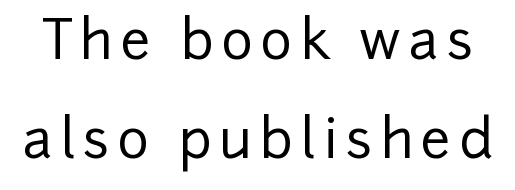
{"serif": "no", "italic": "no", "width": "normal", "stroke_contrast": "low", "x_height": "medium", "monospaced": "no", "underline": "no", "line_spacing_ratio": 1.83, "glyph_px": 54}
